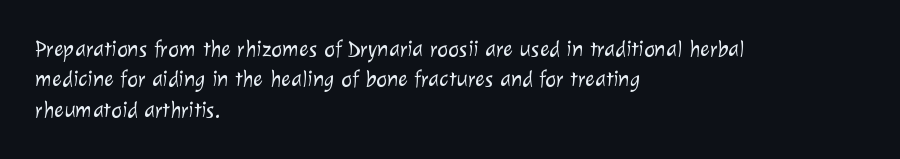
{"bold": "no", "underline": "no", "align": "left", "line_spacing": "normal", "line_spacing_ratio": 1.32, "letter_spacing": "normal", "letter_spacing_em": 0.0, "glyph_px": 23}
